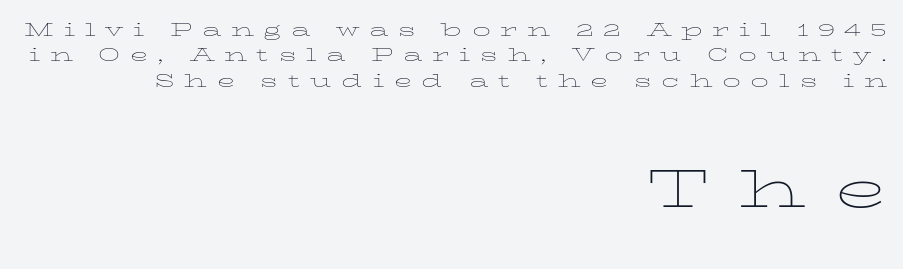
{"italic": "no", "bold": "no", "weight": "thin", "width": "wide", "stroke_contrast": "low", "x_height": "medium", "monospaced": "no", "underline": "no", "align": "right", "line_spacing": "tight", "line_spacing_ratio": 1.06, "letter_spacing": "wide", "letter_spacing_em": 0.4, "larger_block": "second", "size_ratio": 2.96, "glyph_px": 71}
